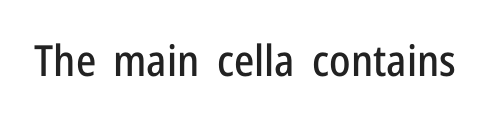
The image shows 43 px condensed sans-serif type, upright; set normal letter spacing, not underlined; low stroke contrast and a medium x-height.
